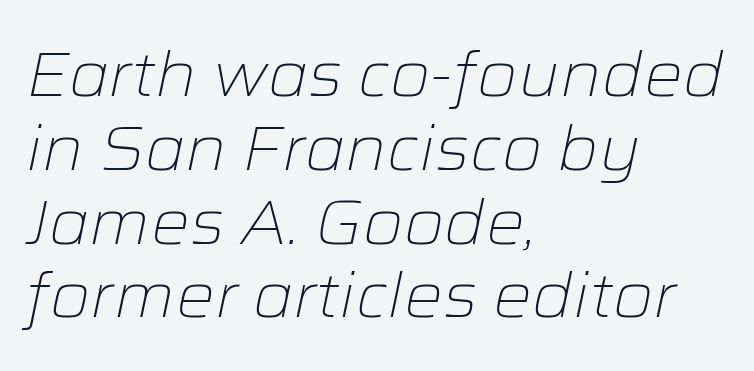
The image shows 61 px light, wide type, italic (leaning right); set left-aligned, line spacing 1.21x, normal letter spacing, not underlined; low stroke contrast and a medium x-height.
